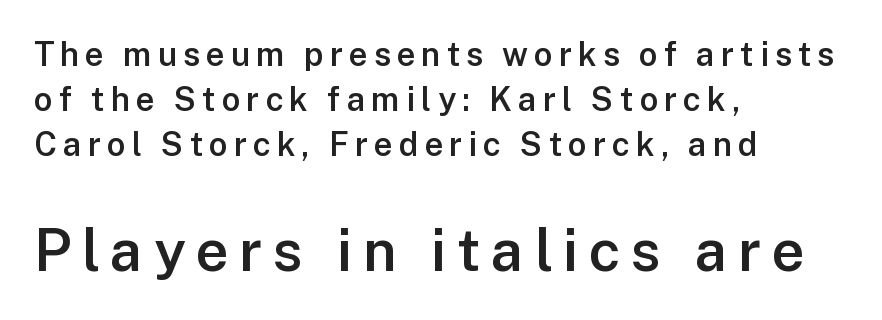
{"serif": "no", "italic": "no", "bold": "semi", "weight": "semibold", "width": "normal", "stroke_contrast": "low", "x_height": "medium", "monospaced": "no", "underline": "no", "align": "left", "line_spacing": "normal", "line_spacing_ratio": 1.36, "larger_block": "second", "size_ratio": 1.76, "glyph_px": 58}
